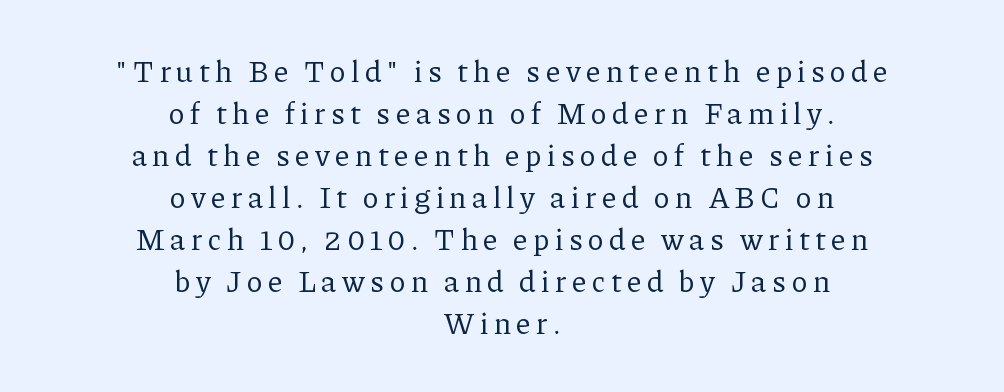
Letters have the restrained weight of plain body copy at most. The typeface chosen for these lines features serifs. Descenders hang freely into open space. The passage shown stacks its lines at a standard gap.
